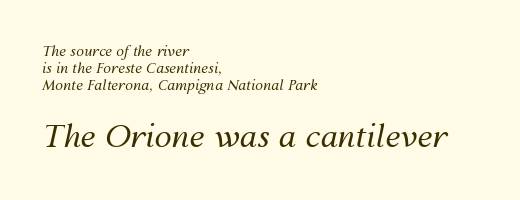
The image shows 31 px regular-weight type, italic (leaning right); set left-aligned, line spacing 1.22x, normal letter spacing, not underlined; the second (bottom) block is 2.21x larger; medium stroke contrast and a medium x-height.
